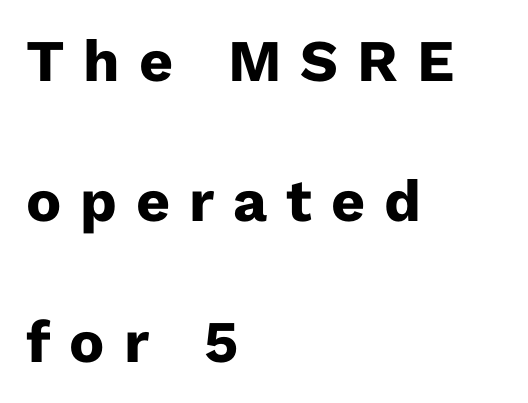
Q: Is the text bold? A: Yes.
Q: Is the text italic (slanted)? A: No, it is upright.
Q: Is the typeface a serif or a sans-serif typeface? A: Sans-serif.
Q: Is the text underlined? A: No.
Q: How is the paragraph aligned? A: Left-aligned.
Q: Is the spacing between letters normal or unusually wide? A: Unusually wide.
Q: Is the spacing between lines tight, normal or loose? A: Loose.
Q: Width (condensed, normal, or wide)? A: Normal.
Q: Stroke contrast? A: Low.
Q: x-height? A: Medium.
Q: Monospaced? A: No.
